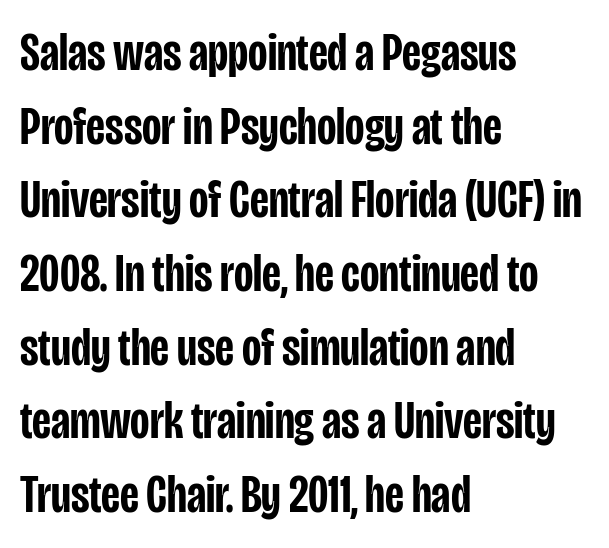
The image shows 53 px semibold, condensed sans-serif type, upright; set left-aligned, normal line spacing (1.39x), normal letter spacing, not underlined; low stroke contrast and a large x-height.
